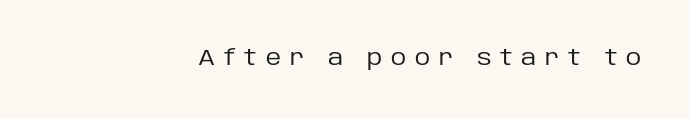
Q: Is the text bold? A: No.
Q: Is the text italic (slanted)? A: No, it is upright.
Q: Is the text underlined? A: No.
Q: How is the paragraph aligned? A: Right-aligned.
Q: Is the spacing between letters normal or unusually wide? A: Unusually wide.
